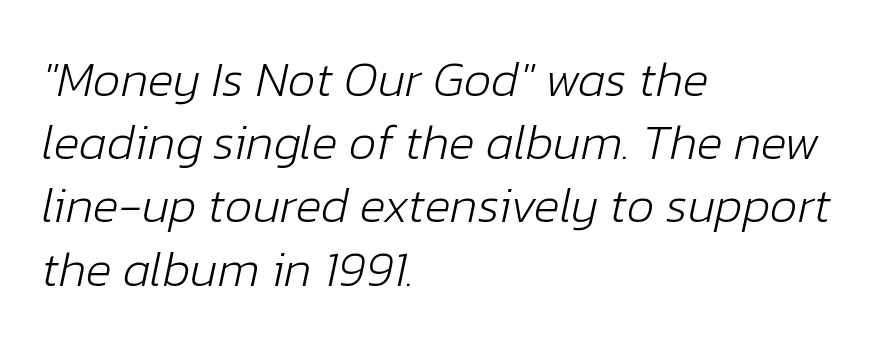
Heft: none added — not bold. Note the varied advance widths — an 'i' is clearly narrower than an 'm'. There's an unmistakable incline to the writing here. Has an underline been added? It has not. Leading: standard.
